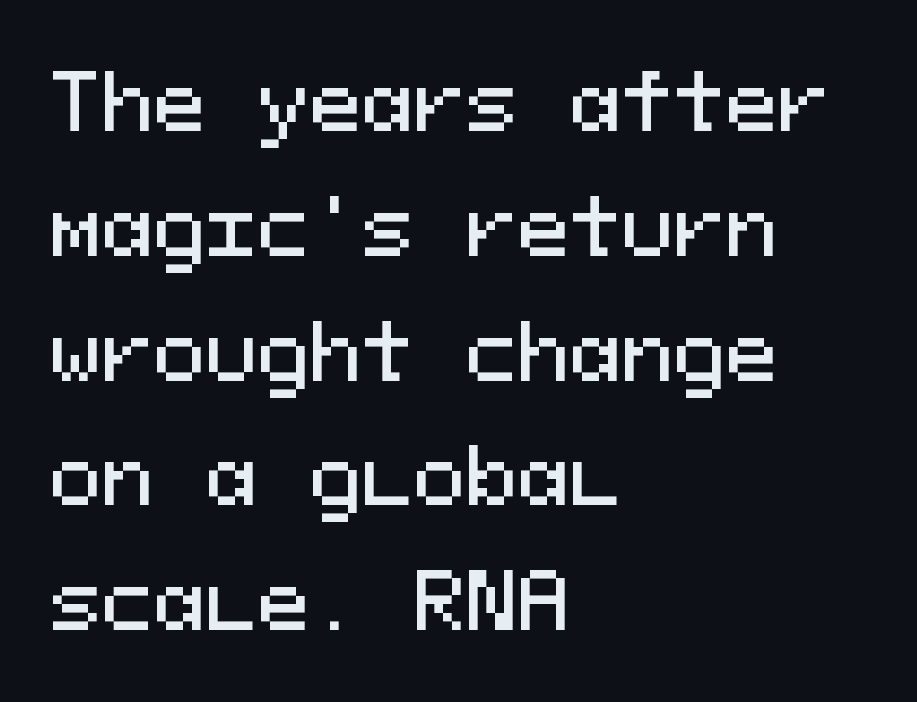
Q: Is the text italic (slanted)? A: No, it is upright.
Q: Is the typeface a serif or a sans-serif typeface? A: Sans-serif.
Q: Is the text underlined? A: No.
Q: How is the paragraph aligned? A: Left-aligned.
Q: Is the spacing between letters normal or unusually wide? A: Normal.
Q: Is the spacing between lines tight, normal or loose? A: Normal.
Q: Width (condensed, normal, or wide)? A: Normal.
Q: Stroke contrast? A: Medium.
Q: x-height? A: Medium.
Q: Monospaced? A: Yes.
